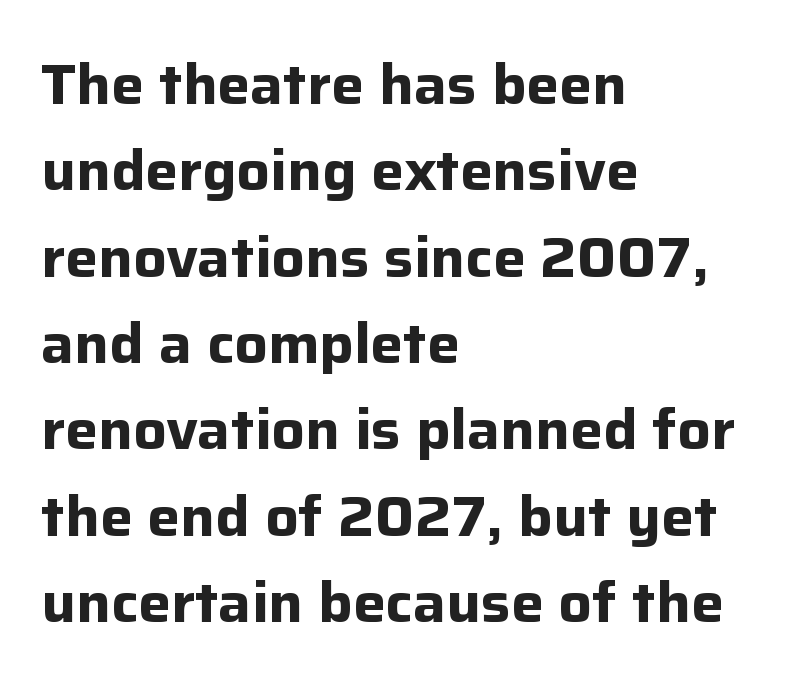
{"serif": "no", "italic": "no", "bold": "yes", "weight": "bold", "width": "normal", "stroke_contrast": "low", "x_height": "medium", "monospaced": "no", "underline": "no", "align": "left", "line_spacing": "normal", "line_spacing_ratio": 1.57, "letter_spacing": "normal", "letter_spacing_em": 0.0, "glyph_px": 55}
